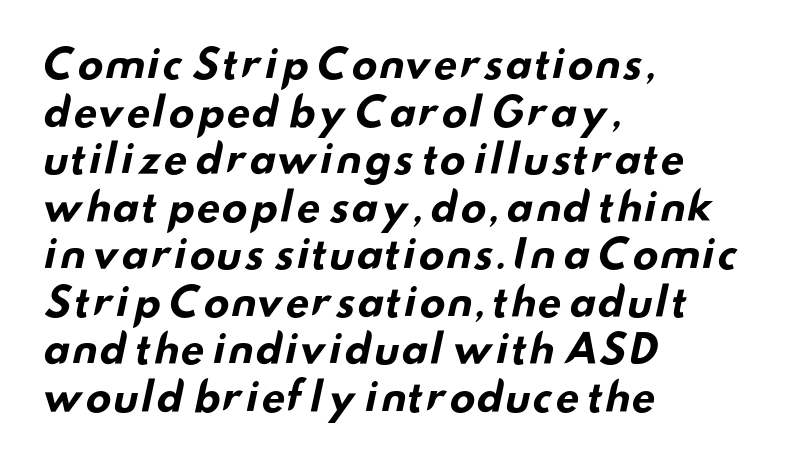
Q: Is the text bold? A: Yes.
Q: Is the typeface a serif or a sans-serif typeface? A: Sans-serif.
Q: Is the text underlined? A: No.
Q: How is the paragraph aligned? A: Left-aligned.
Q: Is the spacing between letters normal or unusually wide? A: Normal.
Q: Width (condensed, normal, or wide)? A: Wide.
Q: Stroke contrast? A: Low.
Q: x-height? A: Small.
Q: Monospaced? A: No.
